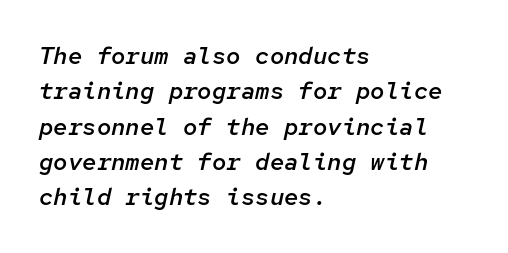
{"italic": "yes", "lean": "right", "slant_degrees": 12, "bold": "semi", "underline": "no", "align": "left", "line_spacing": "normal", "line_spacing_ratio": 1.47, "letter_spacing": "normal", "letter_spacing_em": 0.0, "glyph_px": 24}
